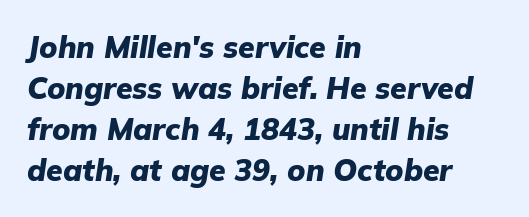
A bare baseline throughout the passage. The tracking reads as untouched default to a designer's eye. Pretty heavy lettering here — definitely bold. The rendering uses natural spacing where letterforms have individual widths. Successive baselines arrive at the customary interval.
